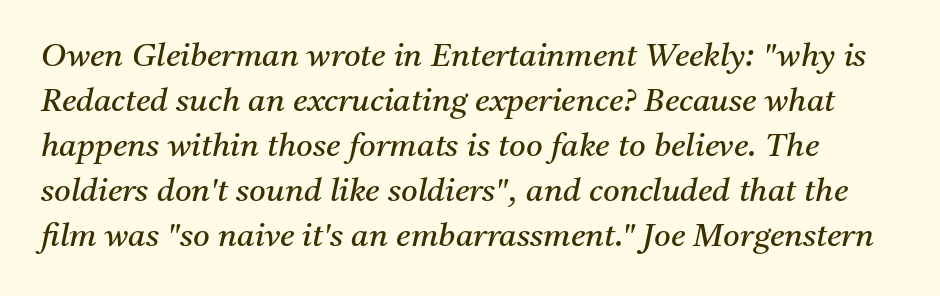
{"serif": "yes", "italic": "yes", "lean": "right", "slant_degrees": 11, "bold": "no", "weight": "regular", "width": "normal", "stroke_contrast": "medium", "x_height": "medium", "monospaced": "no", "underline": "no", "line_spacing": "normal", "line_spacing_ratio": 1.41, "letter_spacing": "normal", "letter_spacing_em": 0.0, "glyph_px": 32}
